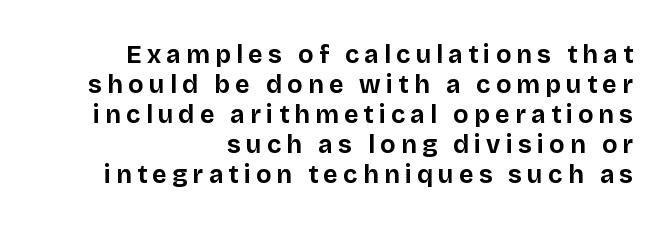
Q: Is the text bold? A: Yes.
Q: Is the text italic (slanted)? A: No, it is upright.
Q: Is the text underlined? A: No.
Q: How is the paragraph aligned? A: Right-aligned.
Q: Is the spacing between letters normal or unusually wide? A: Unusually wide.
